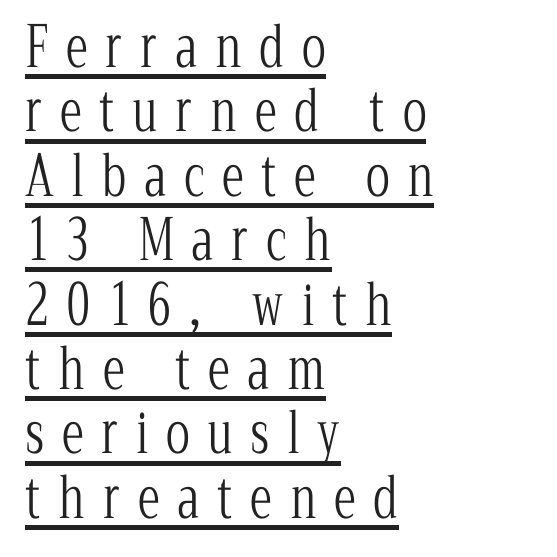
Q: Is the text bold? A: No.
Q: Is the text italic (slanted)? A: No, it is upright.
Q: Is the typeface a serif or a sans-serif typeface? A: Serif.
Q: Is the text underlined? A: Yes.
Q: How is the paragraph aligned? A: Left-aligned.
Q: Is the spacing between letters normal or unusually wide? A: Unusually wide.
Q: Is the spacing between lines tight, normal or loose? A: Tight.
Q: Width (condensed, normal, or wide)? A: Condensed.
Q: Stroke contrast? A: Low.
Q: x-height? A: Medium.
Q: Monospaced? A: No.
